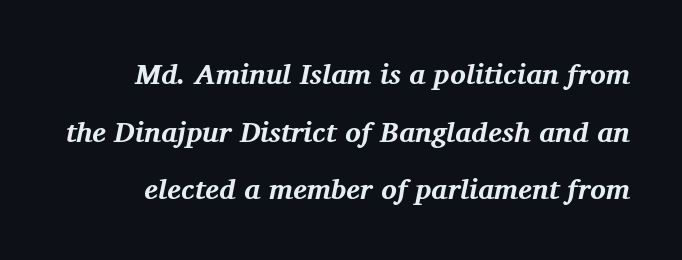
The image shows 29 px bold serif type, italic (leaning right); set loose line spacing (1.99x), normal letter spacing, not underlined; medium stroke contrast and a medium x-height.
